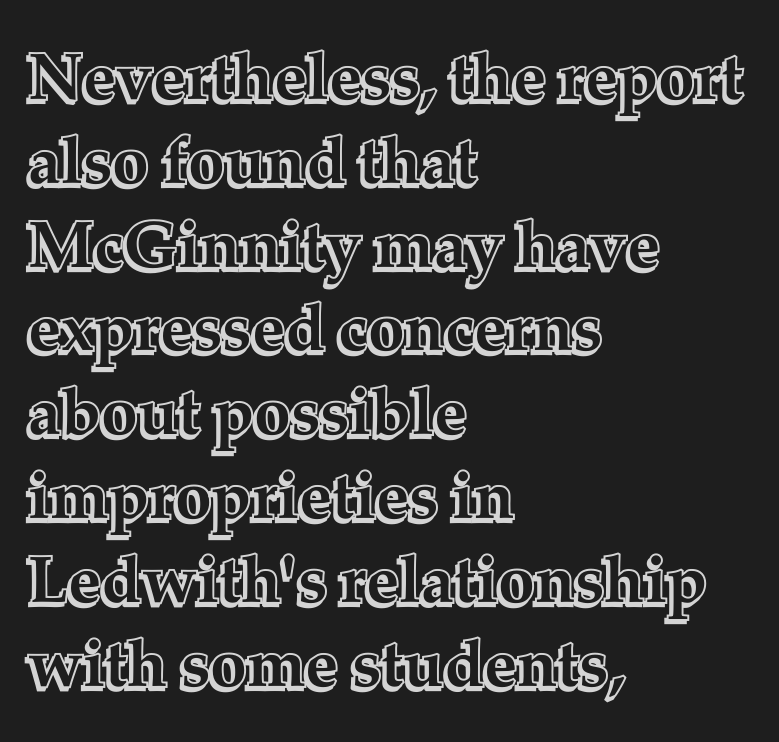
Q: Is the text italic (slanted)? A: No, it is upright.
Q: Is the text underlined? A: No.
Q: How is the paragraph aligned? A: Left-aligned.
Q: Is the spacing between letters normal or unusually wide? A: Normal.
Q: Is the spacing between lines tight, normal or loose? A: Normal.
Q: Width (condensed, normal, or wide)? A: Normal.
Q: x-height? A: Medium.
Q: Monospaced? A: No.
